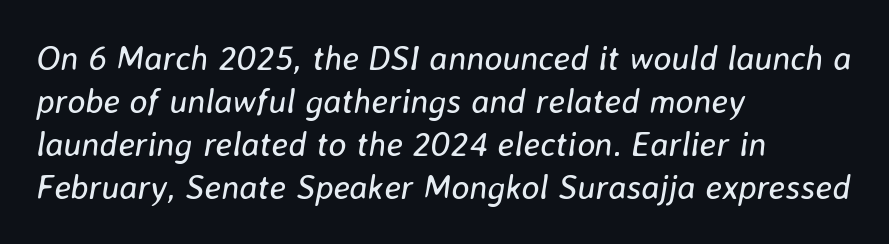
{"italic": "yes", "lean": "right", "slant_degrees": 8, "bold": "no", "weight": "regular", "width": "normal", "stroke_contrast": "low", "x_height": "medium", "monospaced": "no", "underline": "no", "align": "left", "line_spacing": "normal", "line_spacing_ratio": 1.26, "letter_spacing": "normal", "letter_spacing_em": 0.0, "glyph_px": 34}
